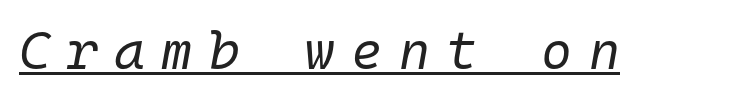
Q: Is the text bold? A: No.
Q: Is the text italic (slanted)? A: Yes, it leans right by about 10 degrees.
Q: Is the text underlined? A: Yes.
Q: Is the spacing between letters normal or unusually wide? A: Unusually wide.
Q: Width (condensed, normal, or wide)? A: Normal.
Q: Stroke contrast? A: Low.
Q: x-height? A: Medium.
Q: Monospaced? A: Yes.
